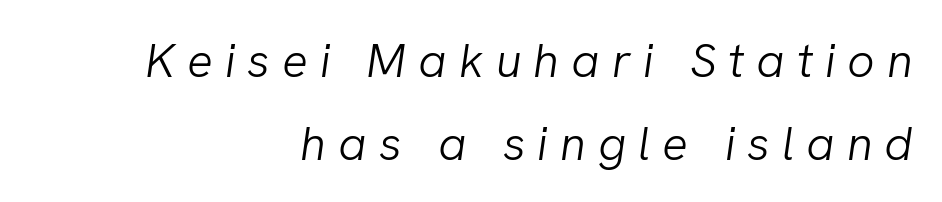
The setting favours the right margin, as signatures and pull-quotes sometimes do. Slanted lettering throughout. The gaps between neighbouring characters are conspicuously large. Each row of text sits above clean, open space.
